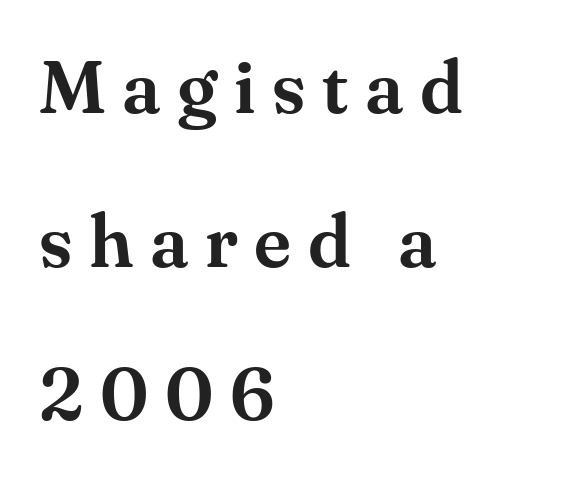
Q: Is the text italic (slanted)? A: No, it is upright.
Q: Is the typeface a serif or a sans-serif typeface? A: Serif.
Q: Is the text underlined? A: No.
Q: How is the paragraph aligned? A: Left-aligned.
Q: Is the spacing between letters normal or unusually wide? A: Unusually wide.
Q: Is the spacing between lines tight, normal or loose? A: Loose.
Q: Width (condensed, normal, or wide)? A: Normal.
Q: Stroke contrast? A: Medium.
Q: x-height? A: Small.
Q: Monospaced? A: No.
